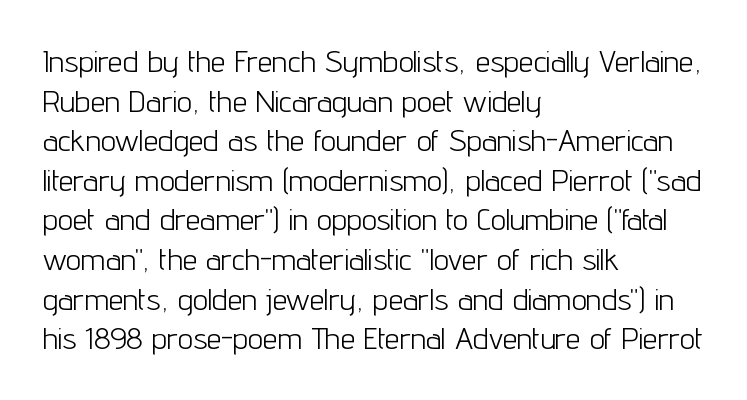
Ordinary non-slanted type is in use. A bare baseline throughout the passage. The line-height multiplier appears to be the usual default. If you drew a ruler down the left edge, every line would touch it. The weight tops out at a normal text grade.
